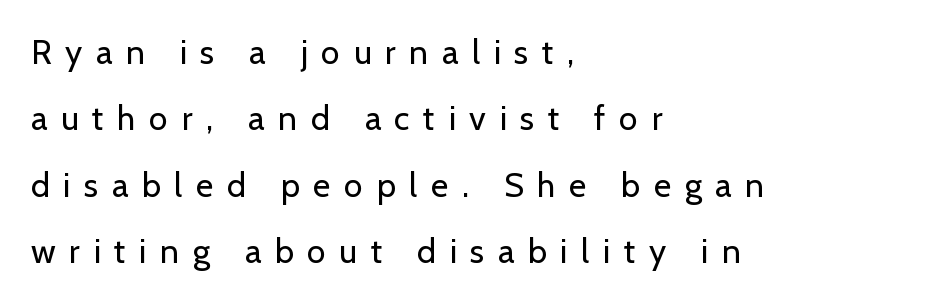
The passage is arranged the way most books set body copy — flush left. Whoever set this chose breathing room over compactness in the vertical rhythm. The face used here is a sans, in the tradition of grotesques and geometrics. Compared with a typical body face, this is equally light or lighter still. Each letter keeps its own natural width here, so spacing adapts to shape. Designer's note — italics off, roman on.
